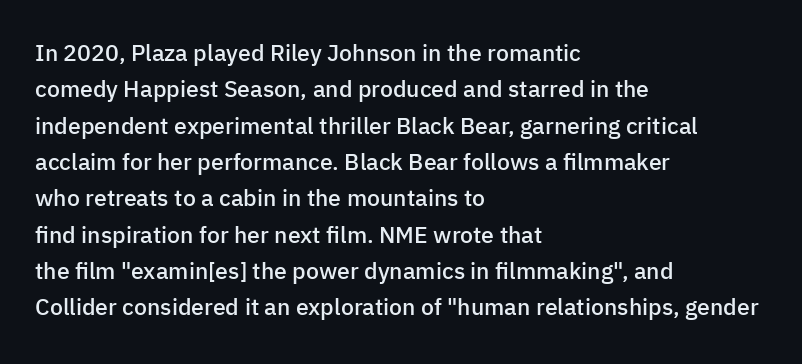
Q: Is the text bold? A: Semi-bold.
Q: Is the text italic (slanted)? A: No, it is upright.
Q: Is the text underlined? A: No.
Q: How is the paragraph aligned? A: Left-aligned.
Q: Is the spacing between letters normal or unusually wide? A: Normal.
Q: Is the spacing between lines tight, normal or loose? A: Normal.
